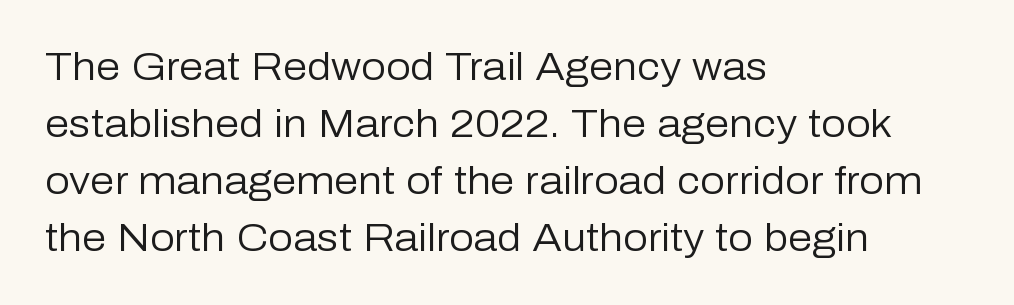
The image shows 39 px regular-weight sans-serif type, upright; set left-aligned, normal line spacing (1.46x), normal letter spacing, not underlined; low stroke contrast and a medium x-height.
